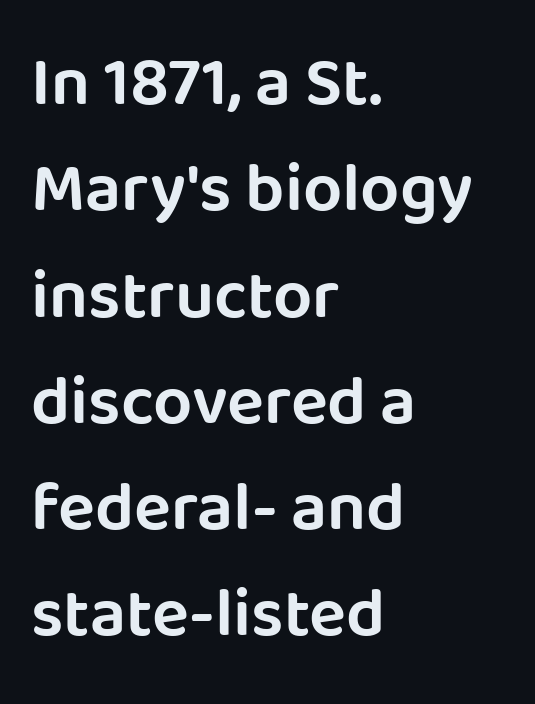
{"serif": "no", "italic": "no", "width": "normal", "stroke_contrast": "low", "x_height": "large", "monospaced": "no", "underline": "no", "align": "left", "line_spacing": "normal", "line_spacing_ratio": 1.54, "letter_spacing": "normal", "letter_spacing_em": 0.0, "glyph_px": 69}
